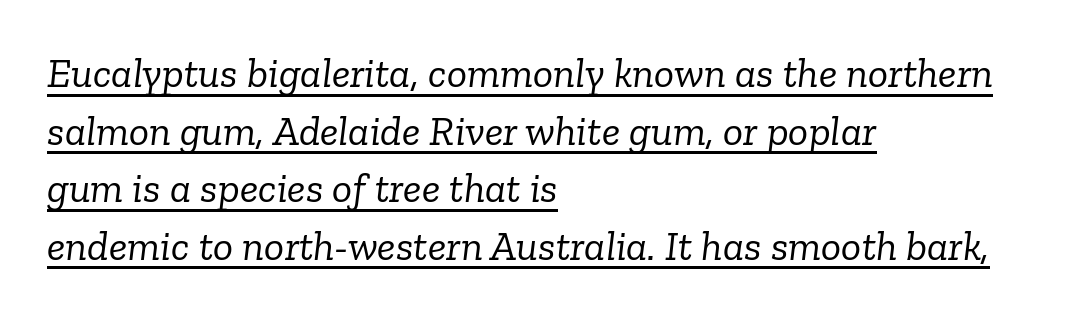
{"serif": "yes", "italic": "yes", "lean": "right", "slant_degrees": 6, "bold": "no", "weight": "light", "width": "normal", "stroke_contrast": "low", "x_height": "medium", "monospaced": "no", "underline": "yes", "align": "left", "line_spacing": "normal", "line_spacing_ratio": 1.37, "letter_spacing": "normal", "letter_spacing_em": 0.0, "glyph_px": 42}
